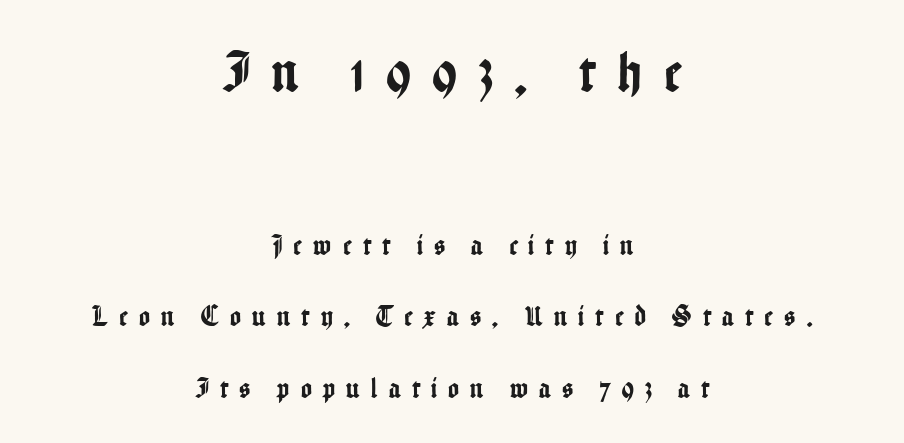
{"serif": "no", "italic": "no", "width": "condensed", "stroke_contrast": "low", "x_height": "medium", "monospaced": "no", "underline": "no", "align": "center", "line_spacing": "loose", "line_spacing_ratio": 2.47, "letter_spacing": "wide", "letter_spacing_em": 0.39, "larger_block": "first", "size_ratio": 2.0, "glyph_px": 58}
